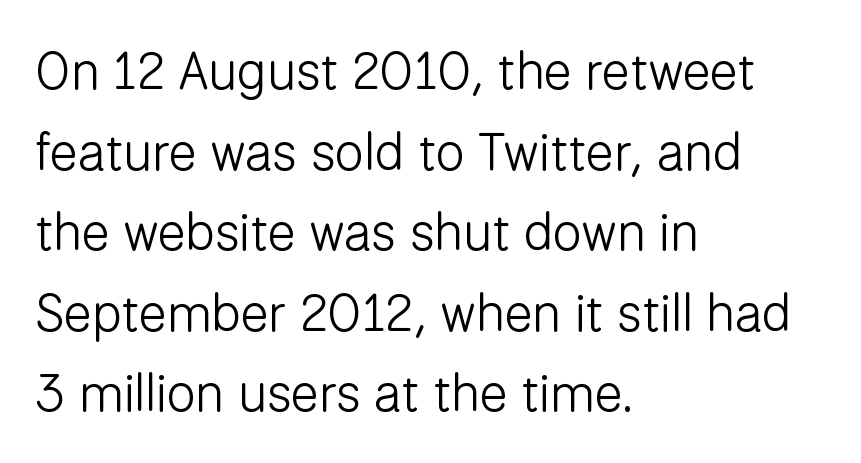
Q: Is the text bold? A: No.
Q: Is the text italic (slanted)? A: No, it is upright.
Q: Is the typeface a serif or a sans-serif typeface? A: Sans-serif.
Q: Is the text underlined? A: No.
Q: How is the paragraph aligned? A: Left-aligned.
Q: Is the spacing between letters normal or unusually wide? A: Normal.
Q: Is the spacing between lines tight, normal or loose? A: Normal.
Q: Width (condensed, normal, or wide)? A: Normal.
Q: Stroke contrast? A: Low.
Q: x-height? A: Medium.
Q: Monospaced? A: No.
